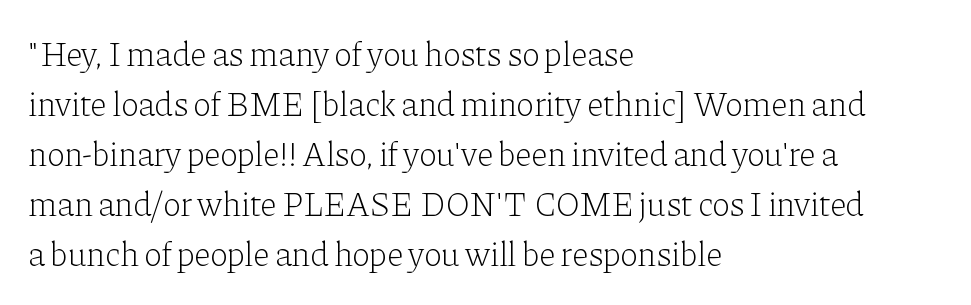
{"serif": "yes", "italic": "no", "bold": "no", "weight": "light", "width": "normal", "stroke_contrast": "low", "x_height": "medium", "monospaced": "no", "underline": "no", "align": "left", "line_spacing": "normal", "line_spacing_ratio": 1.47, "letter_spacing": "normal", "letter_spacing_em": 0.0, "glyph_px": 34}
